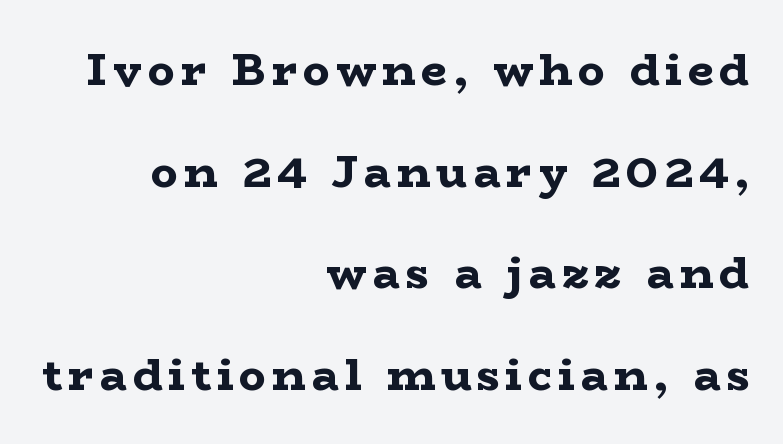
Q: Is the text bold? A: Yes.
Q: Is the text italic (slanted)? A: No, it is upright.
Q: Is the typeface a serif or a sans-serif typeface? A: Serif.
Q: Is the text underlined? A: No.
Q: How is the paragraph aligned? A: Right-aligned.
Q: Is the spacing between lines tight, normal or loose? A: Loose.
Q: Width (condensed, normal, or wide)? A: Wide.
Q: Stroke contrast? A: Low.
Q: x-height? A: Medium.
Q: Monospaced? A: No.
